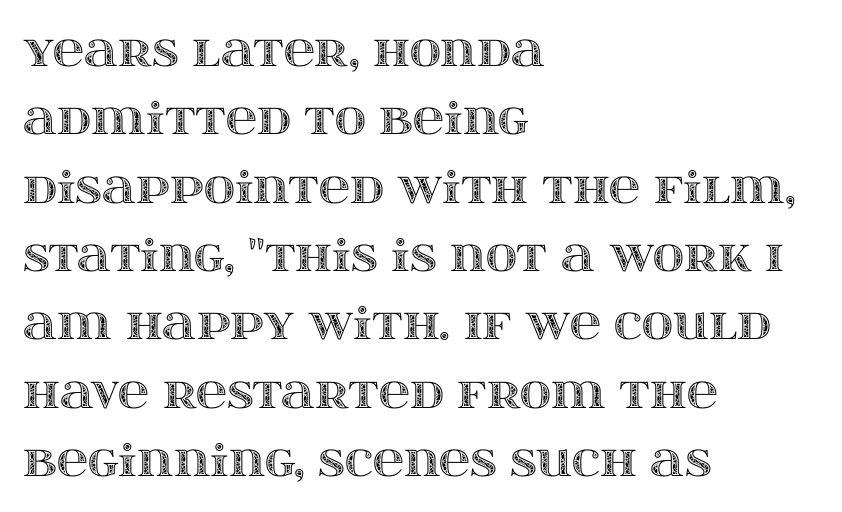
Vertically, the passage feels balanced, rows spaced as you'd expect. Layout note: lines flush left. Do the characters align in a grid? No, the font is proportional. When letters stand straight like this, we call the style roman or upright.
